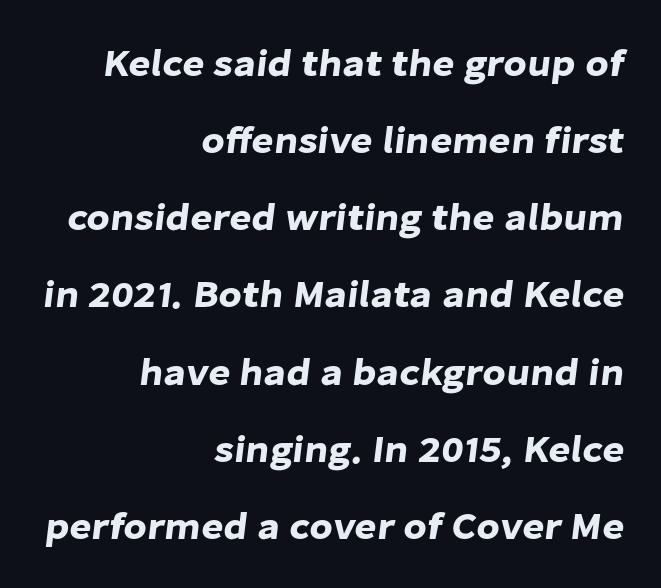
The characters display no serif detailing; their extremities are plain. The setting favours the right margin, as signatures and pull-quotes sometimes do. The gaps between neighbouring characters are ordinary and unremarkable. These lines are rendered in a variable-pitch font.
